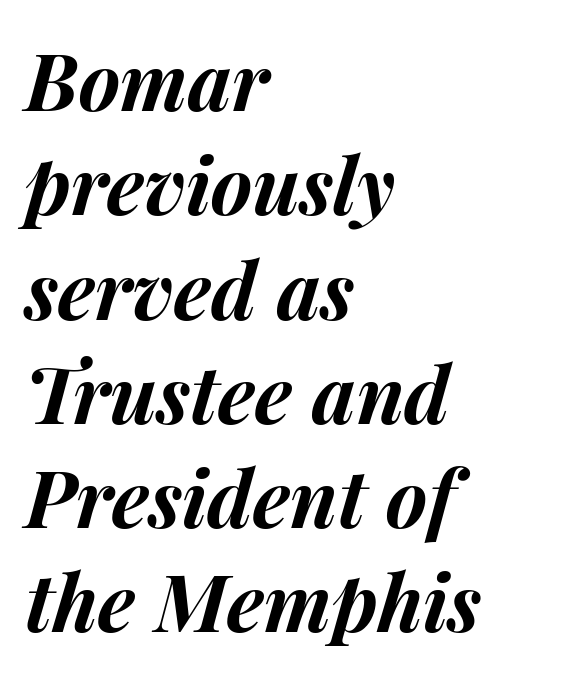
The image shows 79 px bold type, italic (leaning right); set left-aligned, normal line spacing (1.32x), normal letter spacing, not underlined; medium stroke contrast and a medium x-height.
